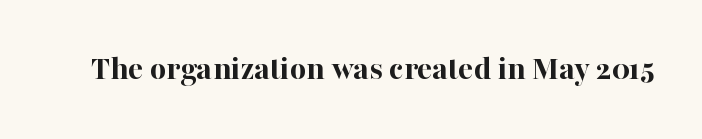
Nothing unusual about the tracking: characters are spaced as the font intends. Note the varied advance widths — an 'i' is clearly narrower than an 'm'. Heft: maximum for text — a bold. Ascenders rise straight up at ninety degrees.
